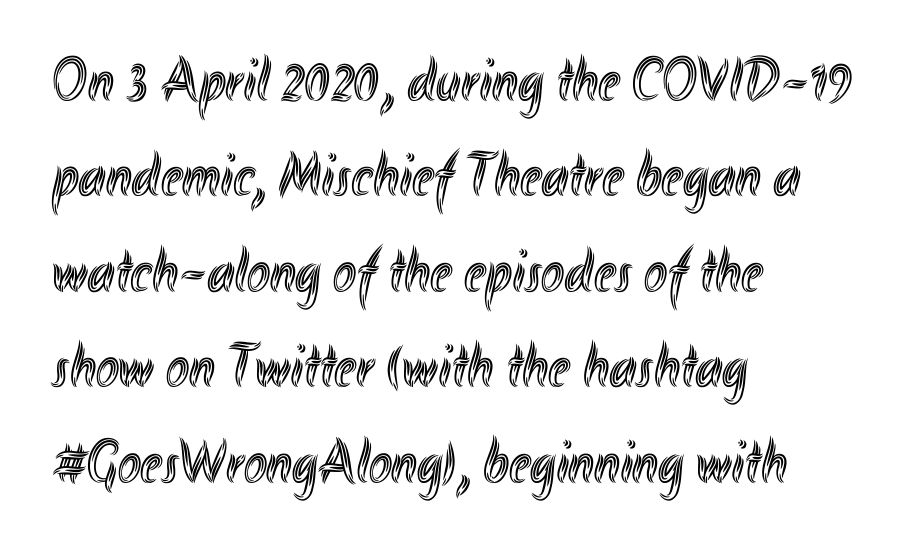
The image shows 62 px condensed type; set left-aligned, normal line spacing (1.54x), normal letter spacing, not underlined; a small x-height.
